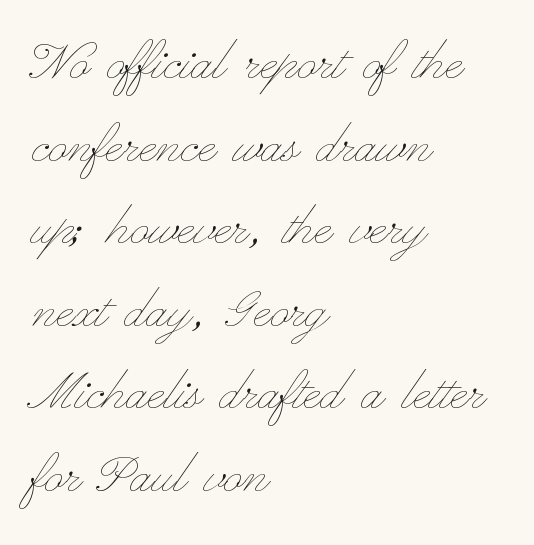
{"bold": "no", "weight": "thin", "width": "wide", "stroke_contrast": "low", "x_height": "small", "monospaced": "no", "underline": "no", "align": "left", "line_spacing": "normal", "line_spacing_ratio": 1.31, "letter_spacing": "normal", "letter_spacing_em": 0.0, "glyph_px": 63}
